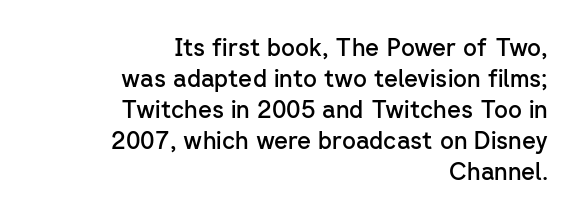
{"italic": "no", "bold": "semi", "underline": "no", "align": "right", "line_spacing": "normal", "line_spacing_ratio": 1.29, "letter_spacing": "normal", "letter_spacing_em": 0.0, "glyph_px": 24}
